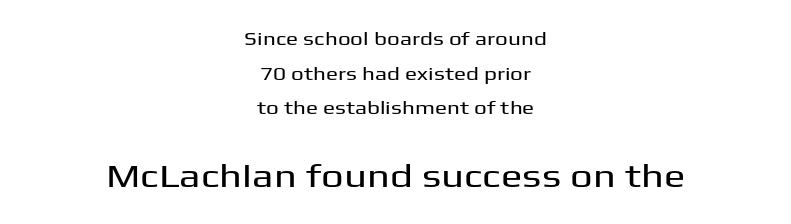
The image shows 32 px wide sans-serif type, upright; set centered, loose line spacing (1.92x), normal letter spacing, not underlined; the second (bottom) block is 1.78x larger; medium stroke contrast and a medium x-height.
